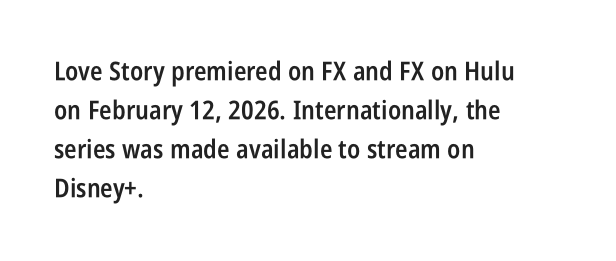
{"italic": "no", "bold": "semi", "underline": "no", "align": "left", "line_spacing": "normal", "line_spacing_ratio": 1.5, "letter_spacing": "normal", "letter_spacing_em": 0.0, "glyph_px": 26}
